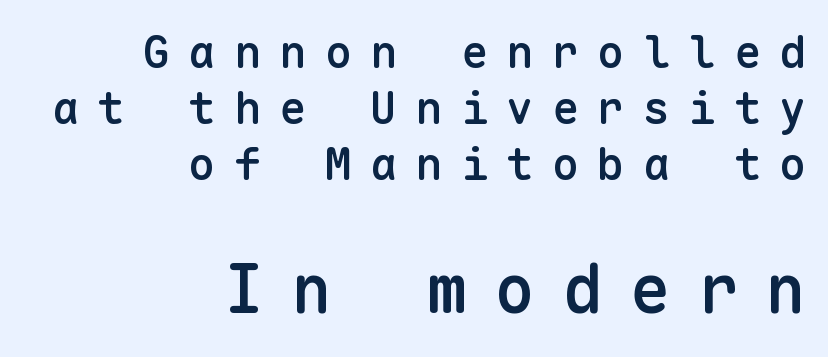
This rendering uses right alignment, leaving the left contour irregular. As a designer I'd log this as weight 600, semibold. Visually, the bottom section dominates because its glyphs are scaled up. Is there much room between lines? A standard amount, neither cramped nor airy.
